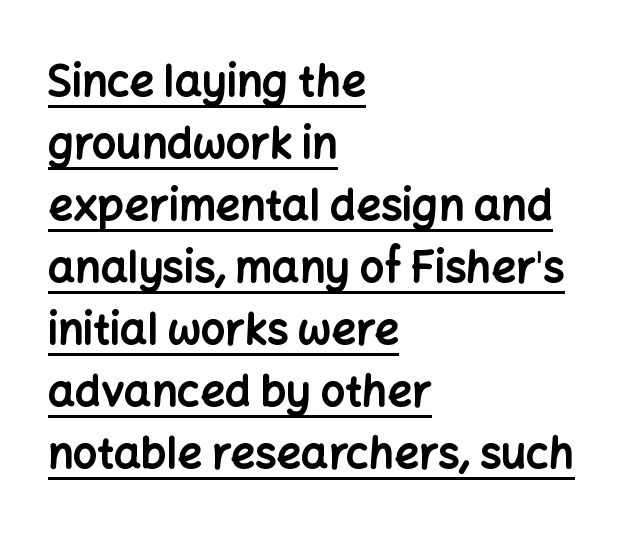
No feet cap the strokes, marking this as sans-serif type. The rendering uses a bold face; every stroke is thick and dark. In designer terms, the underline attribute is active on this setting. Here the glyphs are tracked normally, forming tight word shapes. A student would call this left alignment; a typographer would say flush left, rag right. The axis of the letterforms is exactly vertical.
